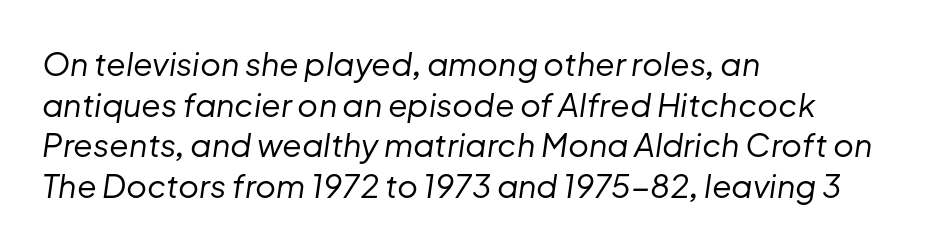
The image shows 32 px regular-weight type, italic (leaning right); set left-aligned, normal line spacing (1.27x), normal letter spacing, not underlined; low stroke contrast and a medium x-height.
